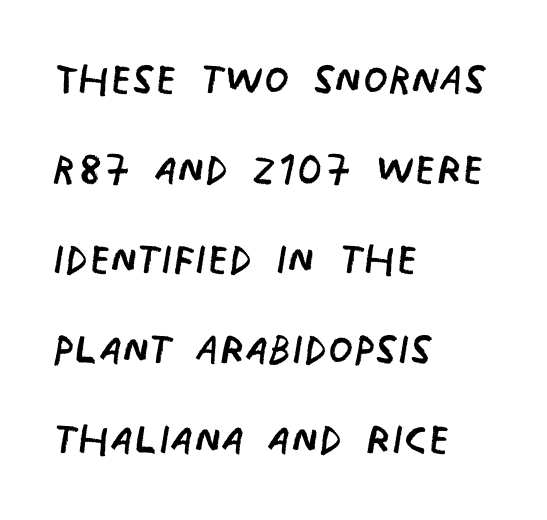
The image shows 57 px regular-weight, condensed sans-serif type; set left-aligned, normal line spacing (1.58x), normal letter spacing, not underlined; low stroke contrast and a large x-height.
